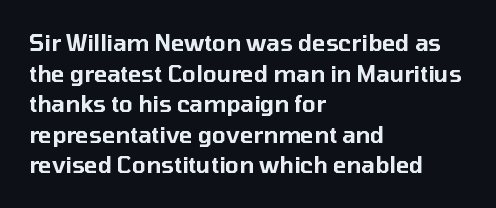
If you drew a line through each stem, it would be perfectly vertical. Honestly, the letter spacing is just normal — you wouldn't notice it. The words here are not underlined. Notice how the passage keeps a crisp vertical edge on the left only. Interline gaps are of average width in this sample.
